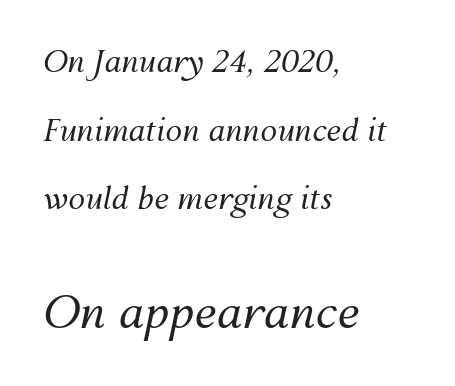
Q: Is the text bold? A: No.
Q: Is the text italic (slanted)? A: Yes, it leans right by about 12 degrees.
Q: Is the text underlined? A: No.
Q: How is the paragraph aligned? A: Left-aligned.
Q: Is the spacing between letters normal or unusually wide? A: Normal.
Q: Is the spacing between lines tight, normal or loose? A: Loose.
Q: Which block of text is set in a larger size, the first (top) or the second (bottom)? A: The second (bottom) one.
Q: Width (condensed, normal, or wide)? A: Normal.
Q: Stroke contrast? A: Medium.
Q: x-height? A: Medium.
Q: Monospaced? A: No.
